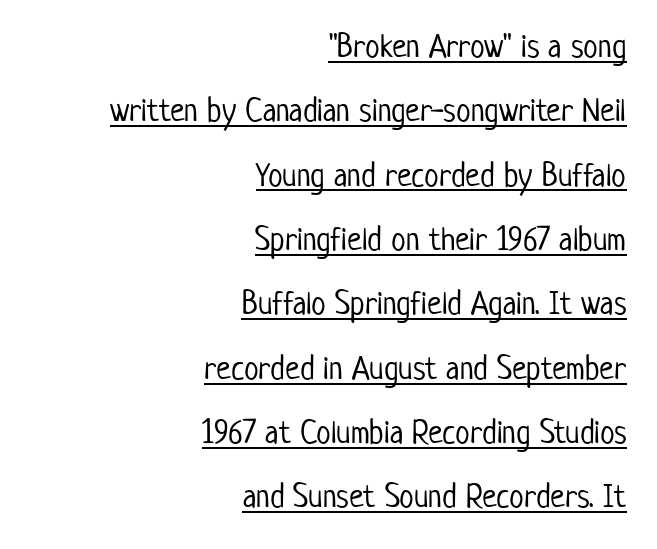
You can see a thin bar hugging the bottom of the glyphs. The tracking reads as untouched default to a designer's eye. A typesetter would label this face a sans. The cut favours lightness, reaching ordinary text weight at its darkest. The rendering uses natural spacing where letterforms have individual widths.
